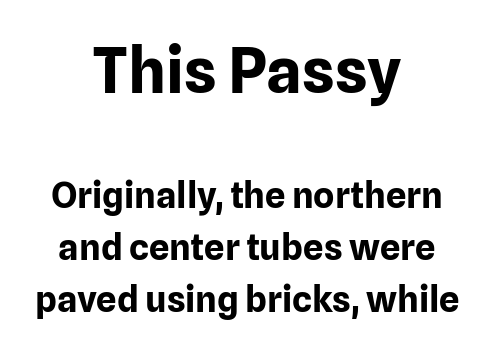
The image shows 63 px bold sans-serif type, upright; set centered, normal line spacing (1.44x), normal letter spacing, not underlined; the first (top) block is 1.75x larger; low stroke contrast and a medium x-height.
